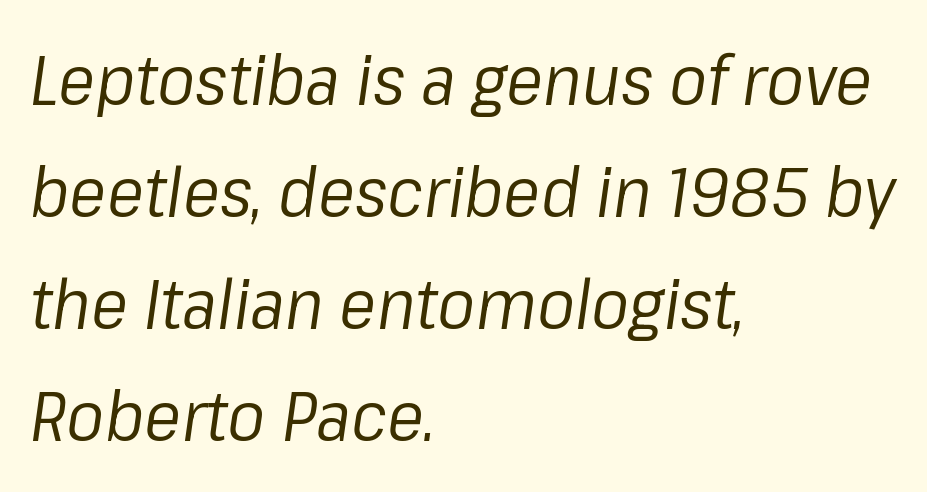
Glance below the letters and you will spot only blank space. The specimen reads as italic at a glance. Each new line begins a customary step beneath the previous one. Weight: regular or lighter.
